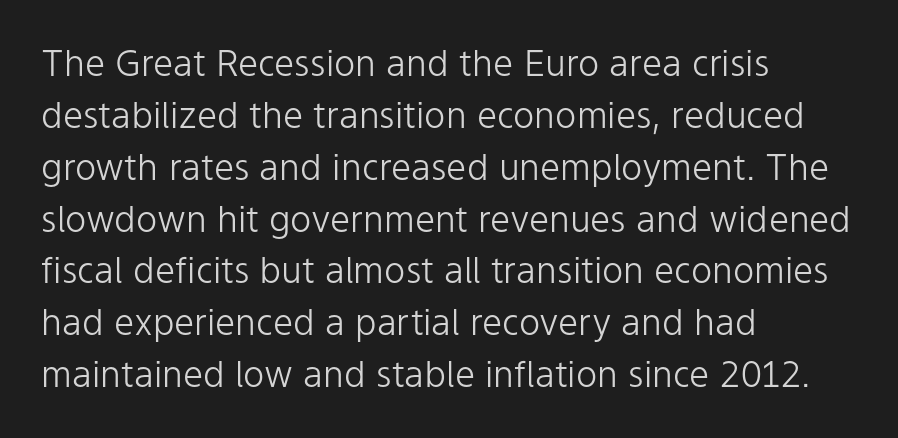
Q: Is the text bold? A: No.
Q: Is the text italic (slanted)? A: No, it is upright.
Q: Is the typeface a serif or a sans-serif typeface? A: Sans-serif.
Q: Is the text underlined? A: No.
Q: How is the paragraph aligned? A: Left-aligned.
Q: Is the spacing between letters normal or unusually wide? A: Normal.
Q: Is the spacing between lines tight, normal or loose? A: Normal.
Q: Width (condensed, normal, or wide)? A: Normal.
Q: Stroke contrast? A: Low.
Q: x-height? A: Medium.
Q: Monospaced? A: No.
